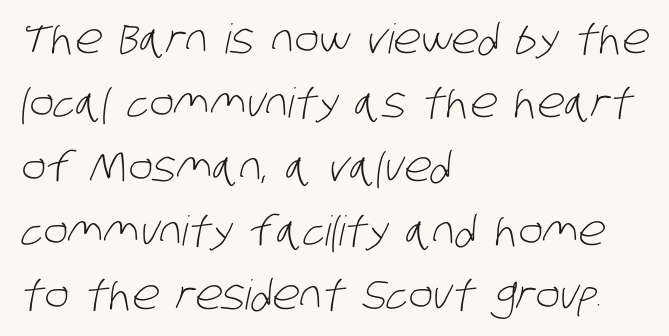
{"serif": "no", "bold": "no", "weight": "light", "width": "condensed", "stroke_contrast": "low", "x_height": "large", "monospaced": "no", "underline": "no", "align": "left", "line_spacing": "normal", "line_spacing_ratio": 1.56, "letter_spacing": "normal", "letter_spacing_em": 0.0, "glyph_px": 41}
